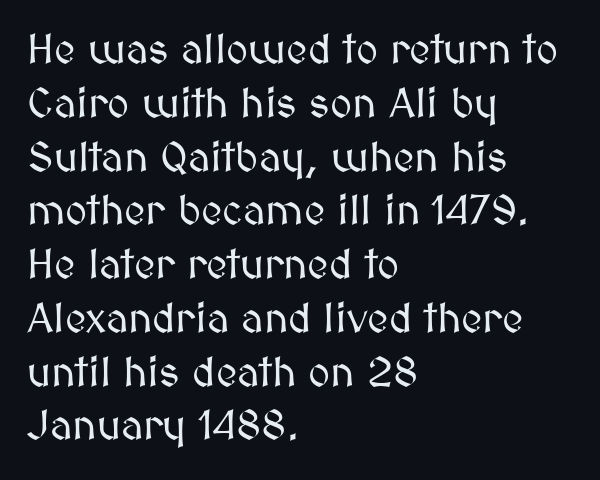
{"italic": "no", "width": "normal", "stroke_contrast": "medium", "x_height": "medium", "monospaced": "no", "underline": "no", "align": "left", "line_spacing": "normal", "line_spacing_ratio": 1.28, "letter_spacing": "normal", "letter_spacing_em": 0.0, "glyph_px": 42}
